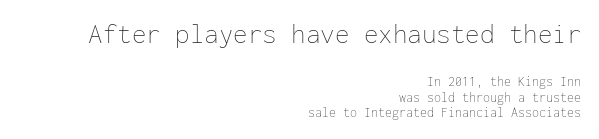
Q: Is the text bold? A: No.
Q: Is the text italic (slanted)? A: No, it is upright.
Q: Is the text underlined? A: No.
Q: How is the paragraph aligned? A: Right-aligned.
Q: Is the spacing between letters normal or unusually wide? A: Normal.
Q: Is the spacing between lines tight, normal or loose? A: Tight.
Q: Which block of text is set in a larger size, the first (top) or the second (bottom)? A: The first (top) one.
Q: Width (condensed, normal, or wide)? A: Normal.
Q: Stroke contrast? A: Low.
Q: x-height? A: Medium.
Q: Monospaced? A: Yes.
